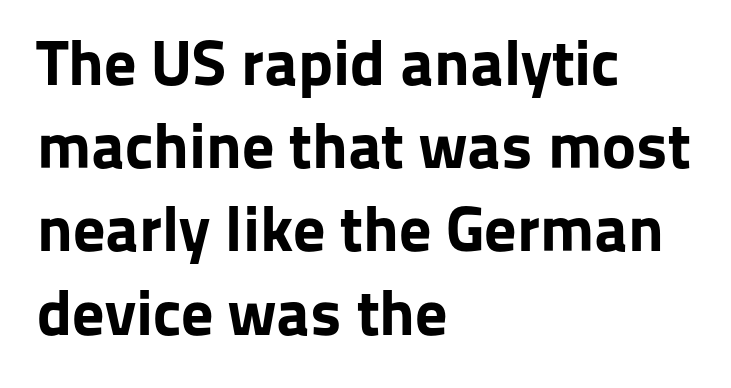
The line-height multiplier appears to be the usual default. This is heavy type, rendered in bold. The ragged edge is on the right, which tells us the setting is flush left. Descenders hang freely into open space. The letters advance in unequal steps, a hallmark of proportional type. Unlike a traditional serif, this face leaves its strokes unadorned.
